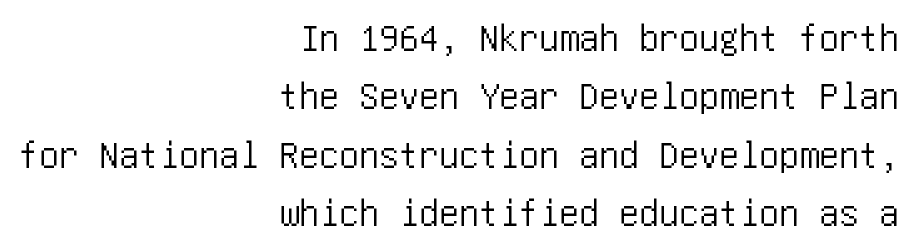
Vertical spacing — default. Unmarked baselines from the first word to the last. I'd call this a sans setting — the letters go barefoot. These lines were composed using upright roman letters.
